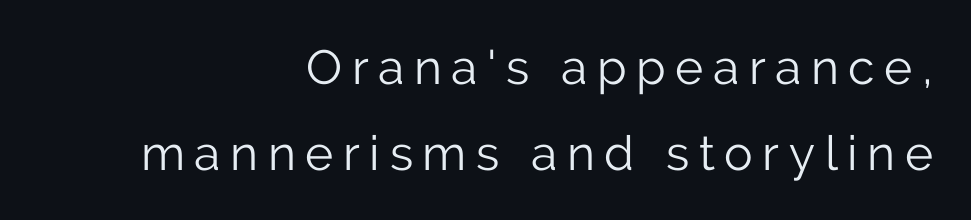
Q: Is the text bold? A: No.
Q: Is the text italic (slanted)? A: No, it is upright.
Q: Is the typeface a serif or a sans-serif typeface? A: Sans-serif.
Q: Is the text underlined? A: No.
Q: How is the paragraph aligned? A: Right-aligned.
Q: Is the spacing between letters normal or unusually wide? A: Unusually wide.
Q: Width (condensed, normal, or wide)? A: Normal.
Q: Stroke contrast? A: Low.
Q: x-height? A: Medium.
Q: Monospaced? A: No.
